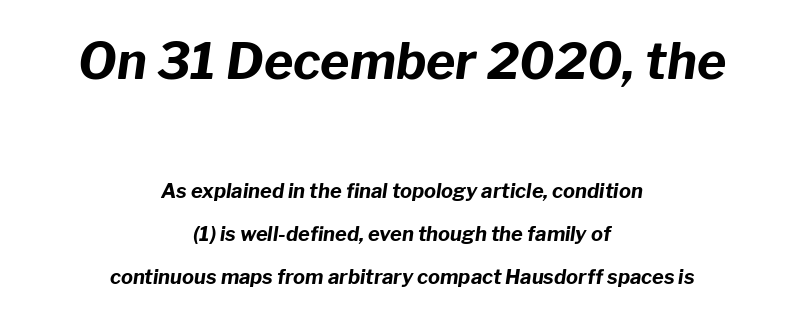
{"italic": "yes", "lean": "right", "slant_degrees": 8, "bold": "yes", "weight": "bold", "width": "normal", "stroke_contrast": "low", "x_height": "medium", "monospaced": "no", "underline": "no", "align": "center", "line_spacing": "loose", "line_spacing_ratio": 2.16, "letter_spacing": "normal", "letter_spacing_em": 0.0, "larger_block": "first", "size_ratio": 2.5, "glyph_px": 50}
